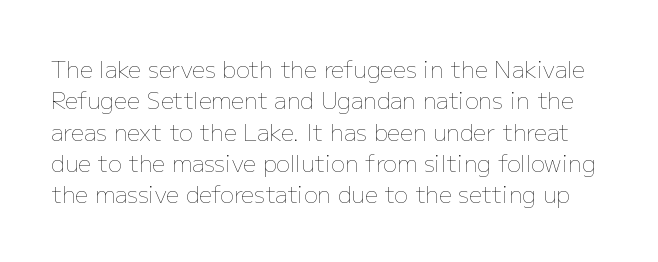
Q: Is the text bold? A: No.
Q: Is the text italic (slanted)? A: No, it is upright.
Q: Is the text underlined? A: No.
Q: Is the spacing between letters normal or unusually wide? A: Normal.
Q: Is the spacing between lines tight, normal or loose? A: Normal.
